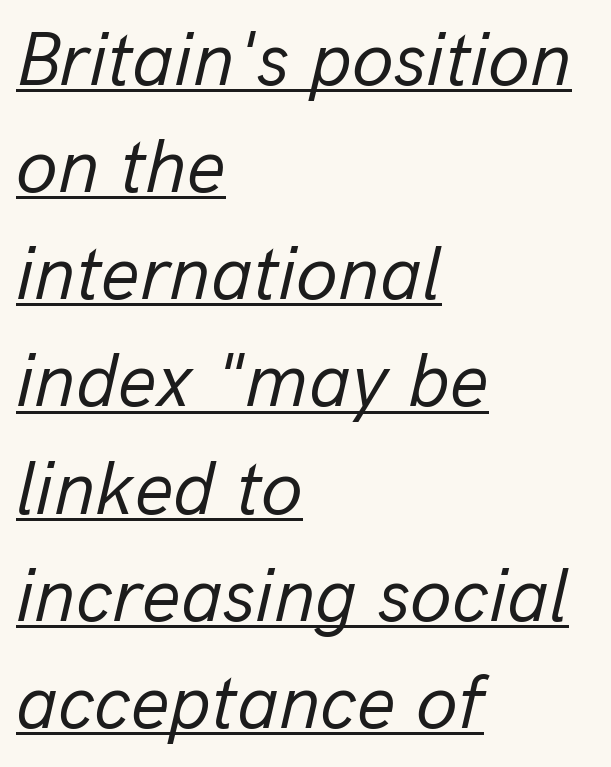
{"italic": "yes", "lean": "right", "slant_degrees": 13, "bold": "no", "weight": "regular", "width": "normal", "stroke_contrast": "low", "x_height": "medium", "monospaced": "no", "underline": "yes", "align": "left", "line_spacing": "normal", "line_spacing_ratio": 1.41, "letter_spacing": "normal", "letter_spacing_em": 0.0, "glyph_px": 76}
